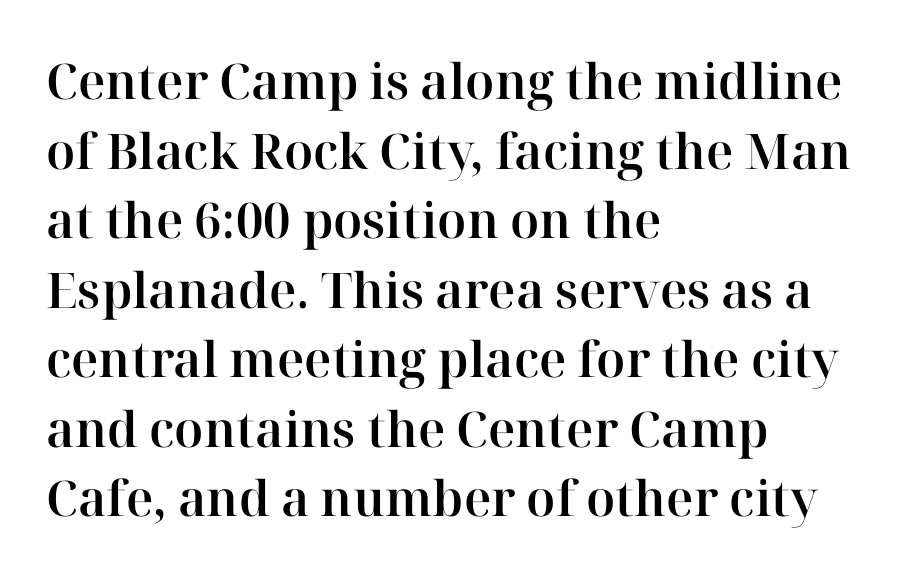
Q: Is the text italic (slanted)? A: No, it is upright.
Q: Is the typeface a serif or a sans-serif typeface? A: Serif.
Q: Is the text underlined? A: No.
Q: How is the paragraph aligned? A: Left-aligned.
Q: Is the spacing between letters normal or unusually wide? A: Normal.
Q: Is the spacing between lines tight, normal or loose? A: Normal.
Q: Width (condensed, normal, or wide)? A: Normal.
Q: Stroke contrast? A: High.
Q: x-height? A: Medium.
Q: Monospaced? A: No.
